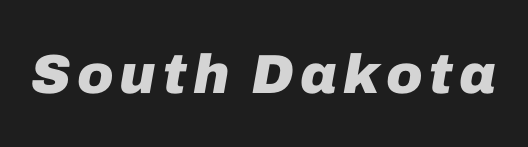
Q: Is the text bold? A: Yes.
Q: Is the text italic (slanted)? A: Yes, it leans right by about 10 degrees.
Q: Is the text underlined? A: No.
Q: Width (condensed, normal, or wide)? A: Normal.
Q: Stroke contrast? A: Low.
Q: x-height? A: Medium.
Q: Monospaced? A: No.
